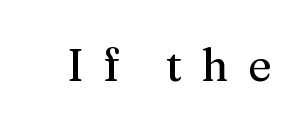
The tracking jumps out immediately: characters are airy and widely separated. Posture: upright roman. Think of a printed novel: that variable character pitch is what you see here. Beneath every word, the page is bare. These lines are composed in type with serifs.
